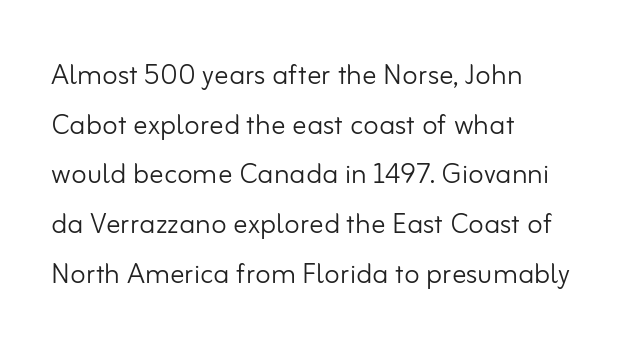
Horizontal alignment here is leftward, the default for most running prose. You could not count columns in this text — the font is proportionally spaced. There is no visible air inserted between adjacent glyphs. Ordinary non-slanted type is in use.
